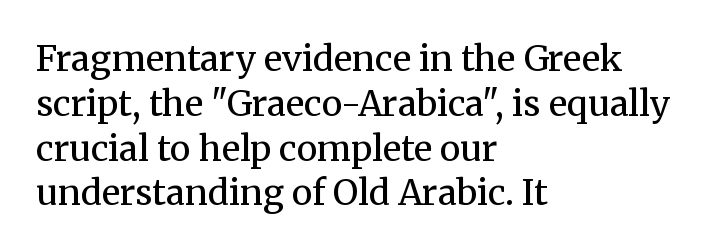
{"serif": "yes", "italic": "no", "bold": "no", "weight": "regular", "width": "normal", "stroke_contrast": "medium", "x_height": "medium", "monospaced": "no", "underline": "no", "align": "left", "line_spacing": "normal", "line_spacing_ratio": 1.28, "letter_spacing": "normal", "letter_spacing_em": 0.0, "glyph_px": 35}
